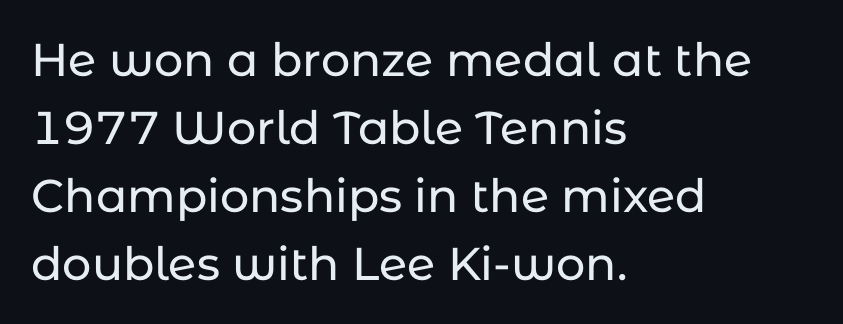
{"serif": "no", "italic": "no", "width": "normal", "stroke_contrast": "low", "x_height": "medium", "monospaced": "no", "underline": "no", "align": "left", "line_spacing": "normal", "line_spacing_ratio": 1.48, "letter_spacing": "normal", "letter_spacing_em": 0.0, "glyph_px": 46}
